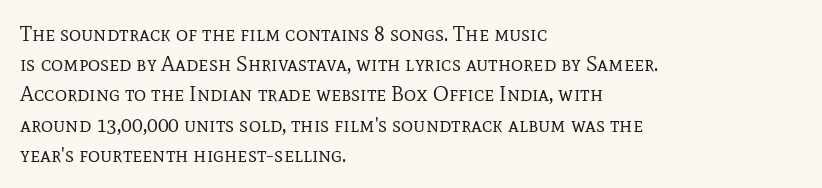
Regarding leading, the lines here are spaced in the standard way. Underline: absent. A classic flush-left, rag-right setting is used for this passage. Every character sits straight up, as roman type does.
